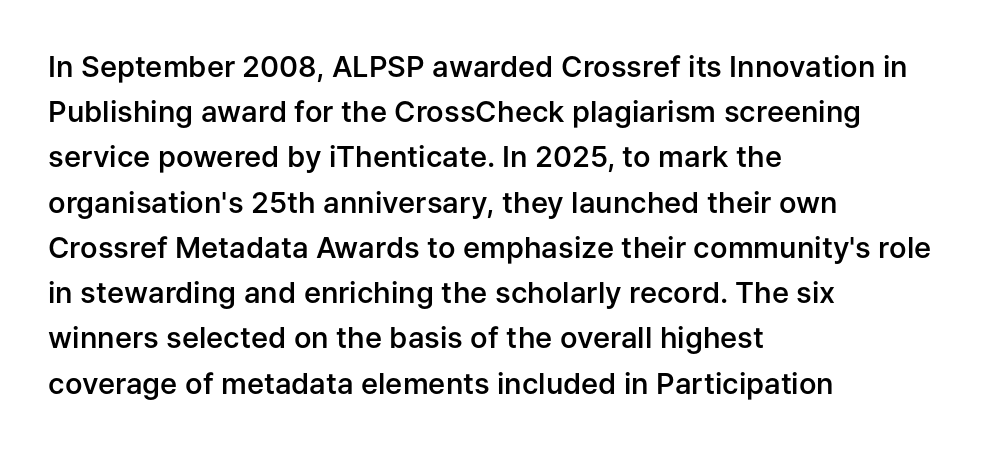
The image shows 29 px semibold sans-serif type, upright; set left-aligned, normal line spacing (1.56x), normal letter spacing, not underlined; low stroke contrast and a medium x-height.
